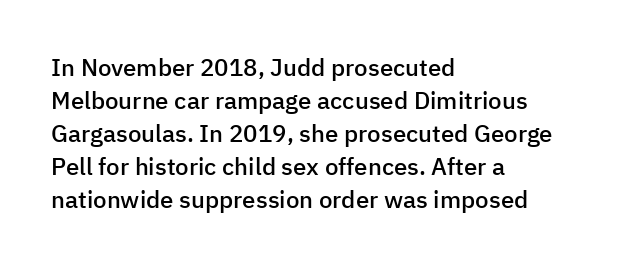
This rendering features lettering with no underline. Firm but not heavy-handed strokes: this text is semibold. Compared with typical body copy, the letter spacing here is the same. This sample is left-justified, so line endings fall wherever the words run out. Normally led — the rows are evenly, conventionally spaced.
